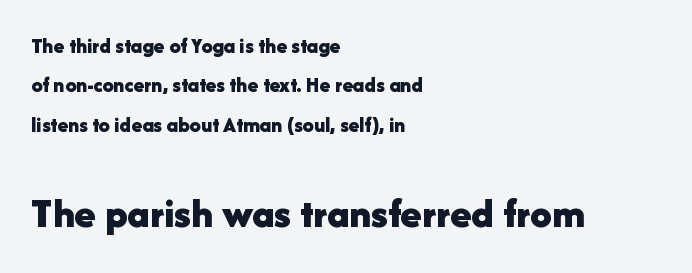
This sample uses plain, unmodified letter spacing. The glyphs have the mass of a bold cut. A classic flush-left, rag-right setting is used for this passage. The type sits square on the baseline with zero lean. Size hierarchy here favors the trailing block over the leading one.
